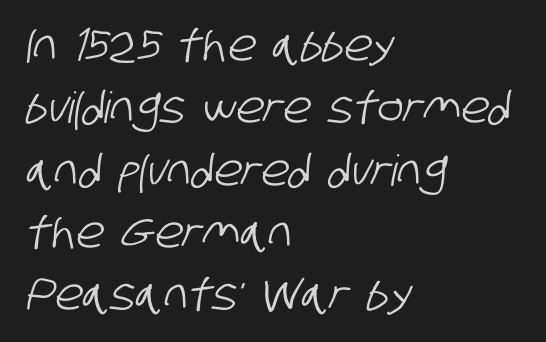
{"serif": "no", "width": "condensed", "stroke_contrast": "low", "x_height": "large", "monospaced": "no", "underline": "no", "align": "left", "line_spacing": "normal", "line_spacing_ratio": 1.45, "letter_spacing": "normal", "letter_spacing_em": 0.0, "glyph_px": 43}
